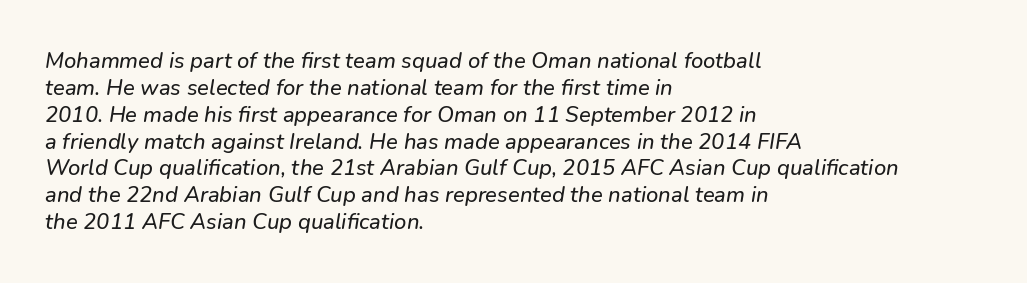
Underlining? Definitely not there. Does the copy run flush right? No — it runs flush left. Spacing between characters is what you'd get straight out of the box.
